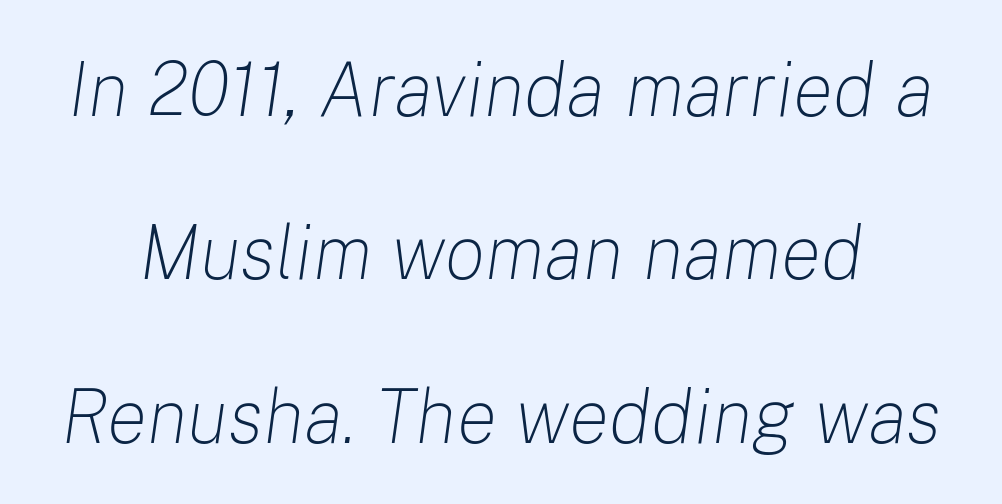
The image shows 76 px light type, italic (leaning right); set loose line spacing (2.15x), normal letter spacing, not underlined; low stroke contrast and a medium x-height.
